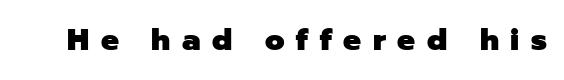
Rendered with straight, roman letterforms. Does the type have serifs? No, each stem ends abruptly. Decoration check: the copy has no underline. A dark, heavy texture on the line: the type is bold. Tracking value appears strongly positive — letters spread wide.
